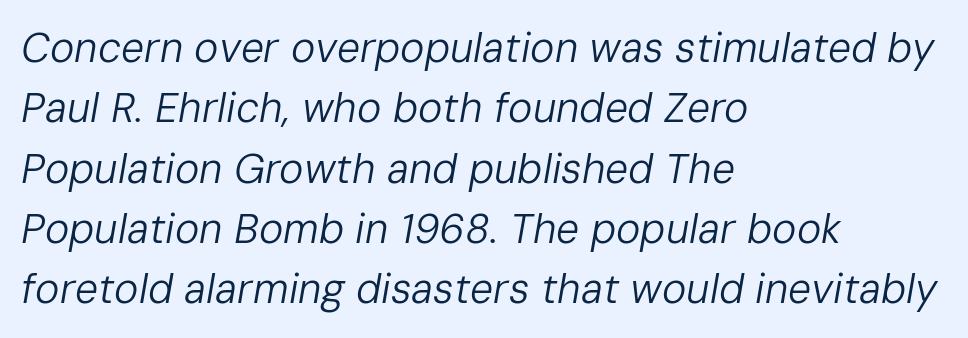
Q: Is the text bold? A: No.
Q: Is the text italic (slanted)? A: Yes, it leans right by about 10 degrees.
Q: Is the text underlined? A: No.
Q: How is the paragraph aligned? A: Left-aligned.
Q: Is the spacing between letters normal or unusually wide? A: Normal.
Q: Is the spacing between lines tight, normal or loose? A: Normal.
Q: Width (condensed, normal, or wide)? A: Normal.
Q: Stroke contrast? A: Low.
Q: x-height? A: Medium.
Q: Monospaced? A: No.
